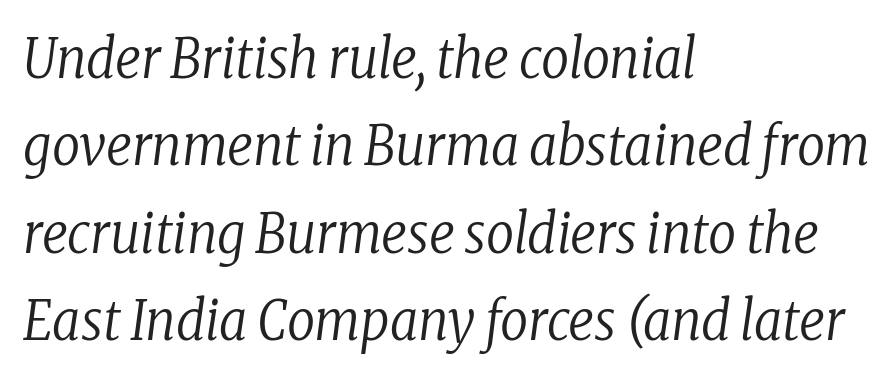
The image shows 55 px regular-weight, condensed serif type, italic (leaning right); set left-aligned, normal line spacing (1.59x), normal letter spacing, not underlined; low stroke contrast and a medium x-height.
